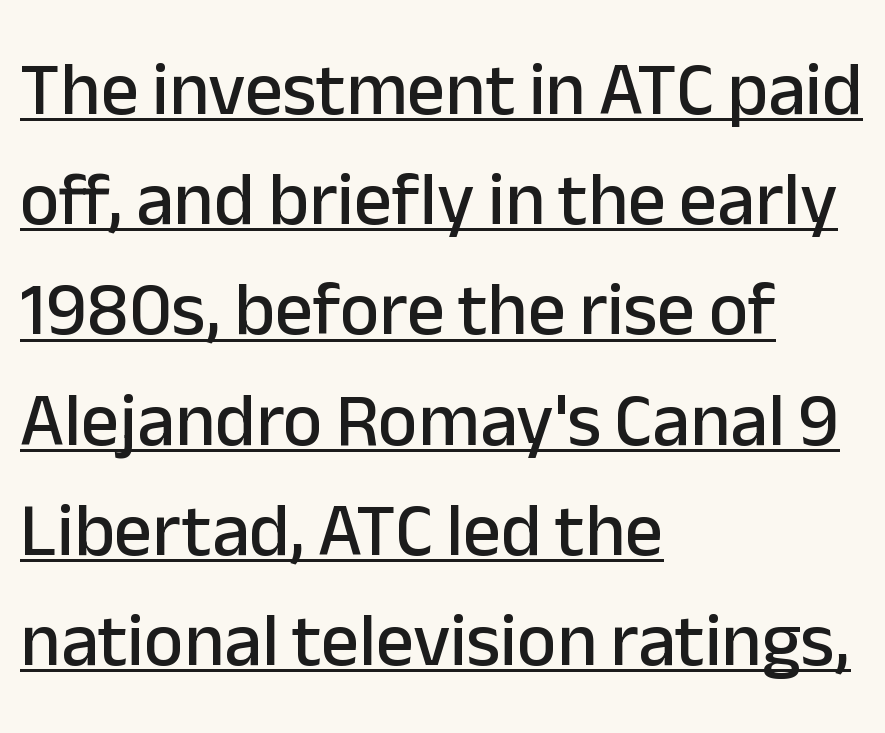
Q: Is the text italic (slanted)? A: No, it is upright.
Q: Is the typeface a serif or a sans-serif typeface? A: Sans-serif.
Q: Is the text underlined? A: Yes.
Q: How is the paragraph aligned? A: Left-aligned.
Q: Is the spacing between letters normal or unusually wide? A: Normal.
Q: Is the spacing between lines tight, normal or loose? A: Normal.
Q: Width (condensed, normal, or wide)? A: Normal.
Q: Stroke contrast? A: Low.
Q: x-height? A: Medium.
Q: Monospaced? A: No.
